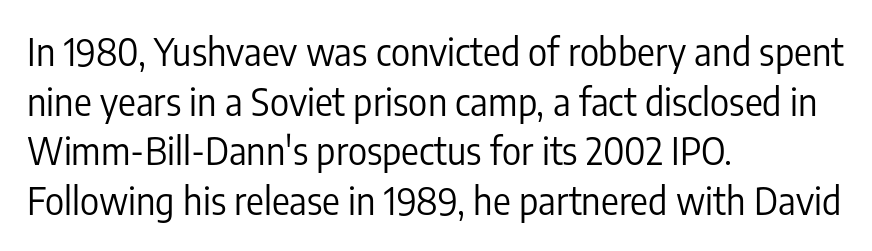
Q: Is the text bold? A: No.
Q: Is the text italic (slanted)? A: No, it is upright.
Q: Is the typeface a serif or a sans-serif typeface? A: Sans-serif.
Q: Is the text underlined? A: No.
Q: How is the paragraph aligned? A: Left-aligned.
Q: Is the spacing between letters normal or unusually wide? A: Normal.
Q: Is the spacing between lines tight, normal or loose? A: Normal.
Q: Width (condensed, normal, or wide)? A: Condensed.
Q: Stroke contrast? A: Low.
Q: x-height? A: Medium.
Q: Monospaced? A: No.
